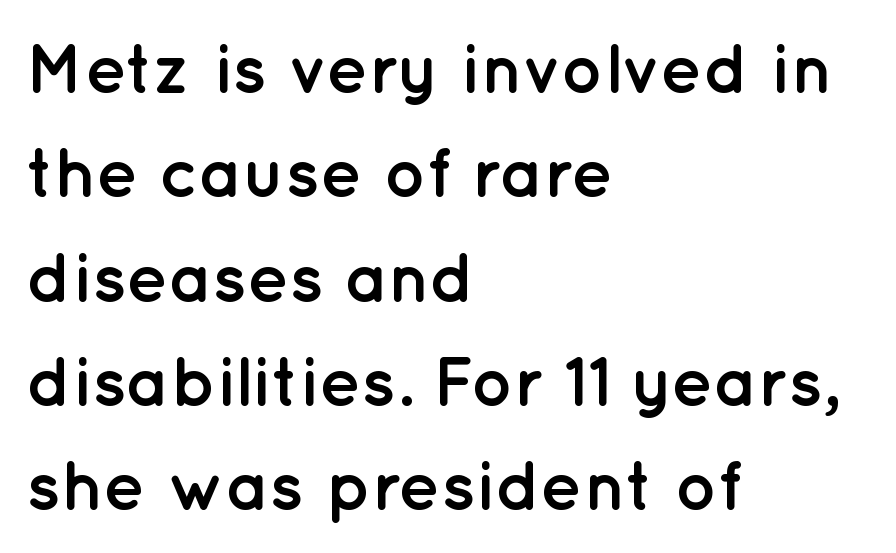
Q: Is the text bold? A: Yes.
Q: Is the text italic (slanted)? A: No, it is upright.
Q: Is the typeface a serif or a sans-serif typeface? A: Sans-serif.
Q: Is the text underlined? A: No.
Q: How is the paragraph aligned? A: Left-aligned.
Q: Is the spacing between letters normal or unusually wide? A: Normal.
Q: Is the spacing between lines tight, normal or loose? A: Normal.
Q: Width (condensed, normal, or wide)? A: Normal.
Q: Stroke contrast? A: Low.
Q: x-height? A: Medium.
Q: Monospaced? A: No.
